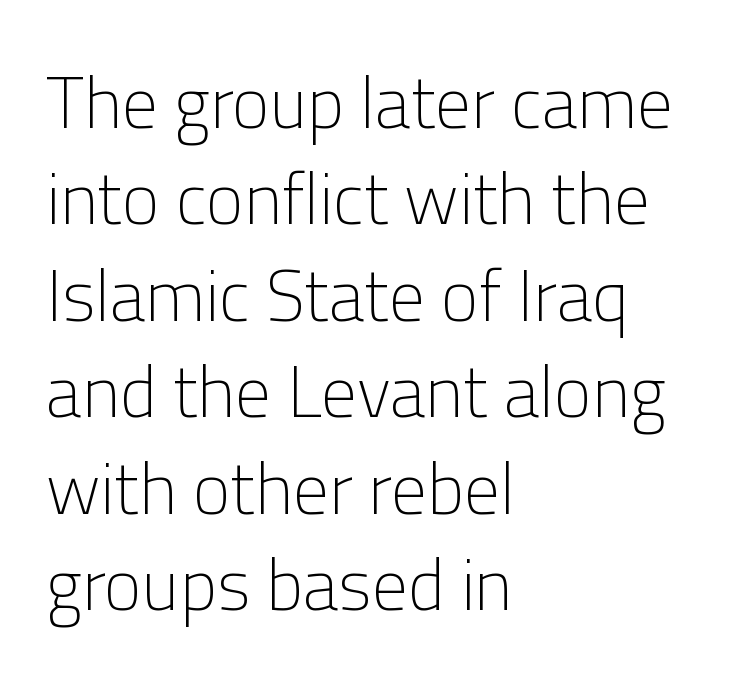
Note the varied advance widths — an 'i' is clearly narrower than an 'm'. Students, note that the glyphs here touch the page at normal intervals. Examine the stroke ends and you'll find no serifs. If you drew a line through each stem, it would be perfectly vertical. Beneath every word, the page is bare.
